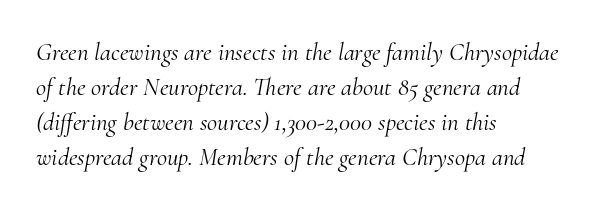
The image shows 25 px text type, italic (leaning right); set left-aligned, normal line spacing (1.4x), normal letter spacing, not underlined.
